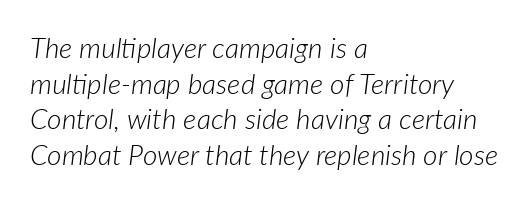
Nothing heavy about these letters — not bold at all. This rendering uses left alignment, leaving the right contour irregular. What's the leading like? Ordinary, nothing unusual. Notice how the stems are inclined rather than vertical — that's the hallmark of italics. You could not count columns in this text — the font is proportionally spaced. The words here are not underlined.
